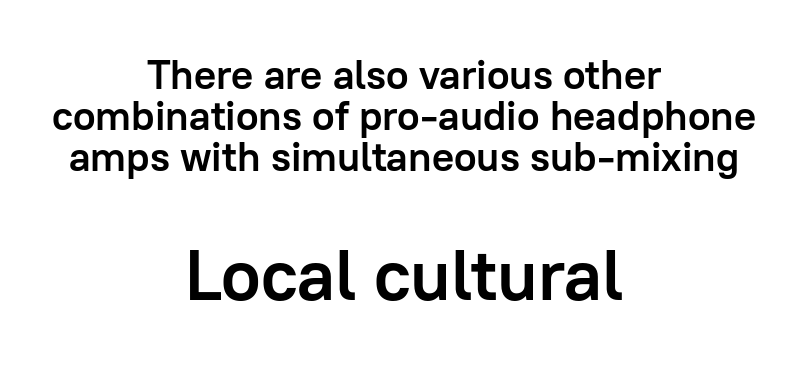
The emphasis by scale lands on block number two, below. Spacing verdict: proportional, widths tailored to each character. You can tell it's not italic because the verticals are truly vertical. The letters sit at their default tracking, neither squeezed nor spread. Cramped leading. The string is rendered with underlining switched off.
